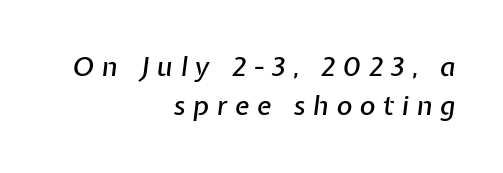
{"italic": "yes", "lean": "right", "slant_degrees": 7, "underline": "no", "align": "right", "line_spacing": "normal", "line_spacing_ratio": 1.46, "letter_spacing": "wide", "letter_spacing_em": 0.28, "glyph_px": 27}
